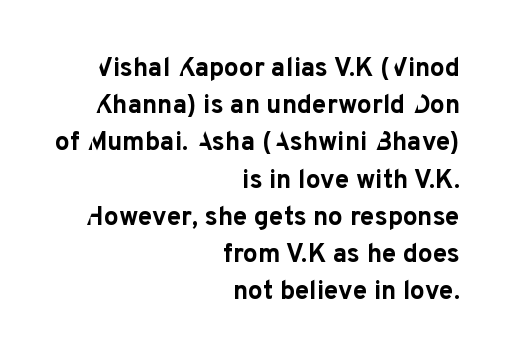
The image shows 26 px bold type, upright; set right-aligned, normal line spacing (1.43x), normal letter spacing, not underlined.
